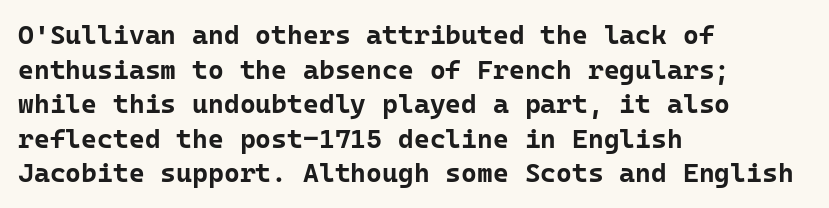
Q: Is the text bold? A: Yes.
Q: Is the text italic (slanted)? A: No, it is upright.
Q: Is the text underlined? A: No.
Q: How is the paragraph aligned? A: Left-aligned.
Q: Is the spacing between letters normal or unusually wide? A: Normal.
Q: Is the spacing between lines tight, normal or loose? A: Normal.
